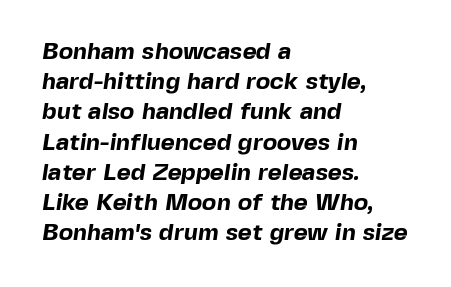
The image shows 24 px bold type; set left-aligned, normal line spacing (1.26x), normal letter spacing, not underlined.
